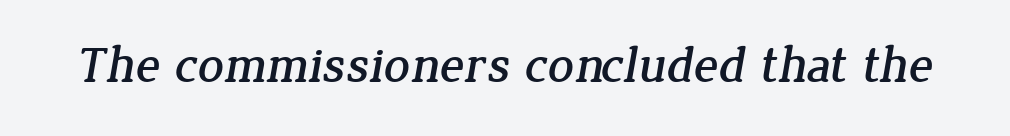
The image shows 51 px serif type; set normal letter spacing, not underlined; low stroke contrast and a medium x-height.
